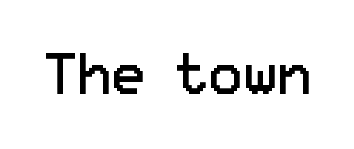
The image shows 57 px regular-weight sans-serif type, upright; set normal letter spacing, not underlined; low stroke contrast and a medium x-height.
